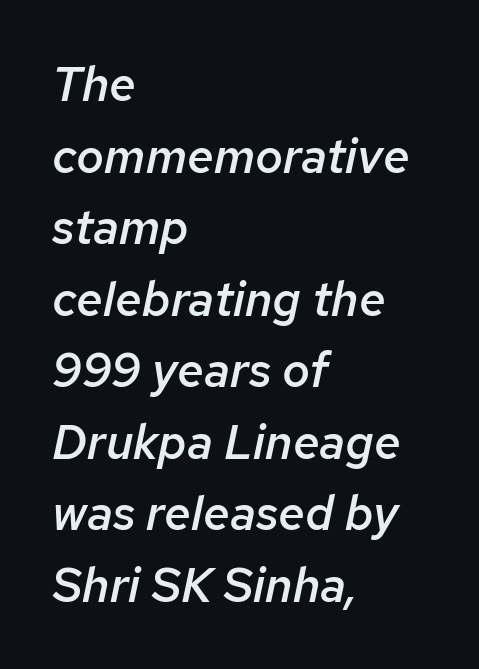
Baseline-to-baseline distance is the conventional proportion of letter height. The string is rendered with underlining switched off. Nobody touched the tracking dial on this one. The setting favours the left margin, as ordinary paragraphs usually do. Looks like regular typesetting: each glyph gets only the width it needs. The text carries the slant typical of an italic or oblique font.
